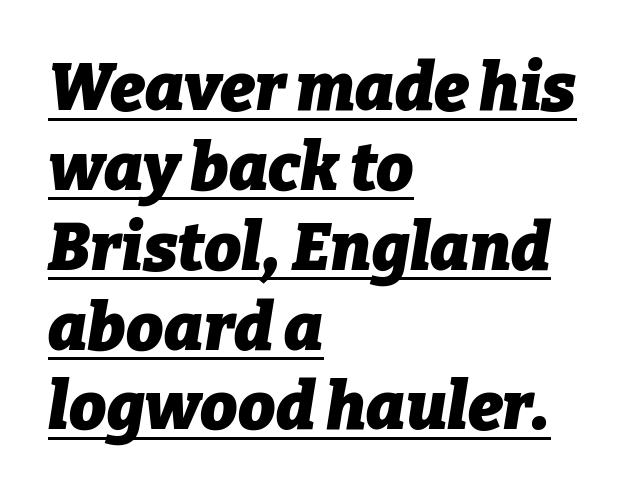
Is the type slanted? Yes — the strokes lean at a clear angle. These lines carry a lot of weight — the face is fully bold. The typesetter chose a ragged-right arrangement here. Emphasis is given by a line drawn under the lettering. Varying glyph widths throughout — classic text-font behaviour.
